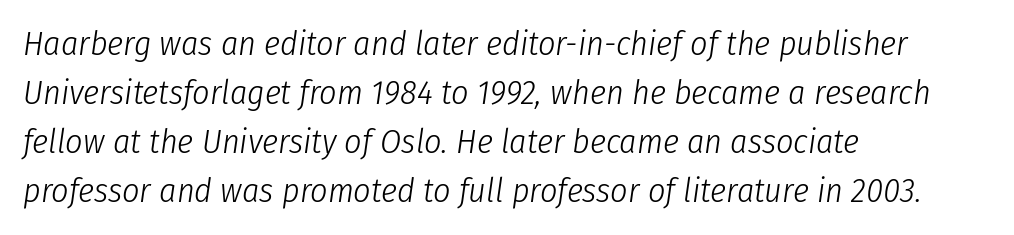
The image shows 34 px light, condensed type, italic (leaning right); set left-aligned, normal line spacing (1.44x), normal letter spacing, not underlined; low stroke contrast and a medium x-height.
